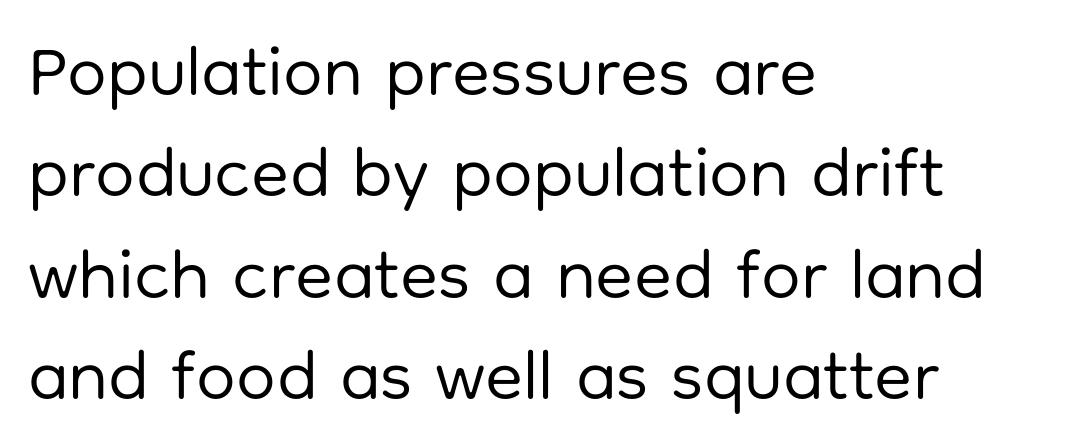
The image shows 70 px regular-weight sans-serif type, upright; set left-aligned, normal line spacing (1.45x), normal letter spacing, not underlined; low stroke contrast and a medium x-height.
